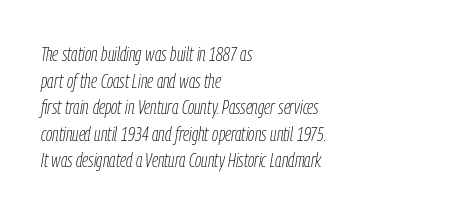
The image shows 20 px text type, italic (leaning right); set left-aligned, normal line spacing (1.33x), normal letter spacing, not underlined.
